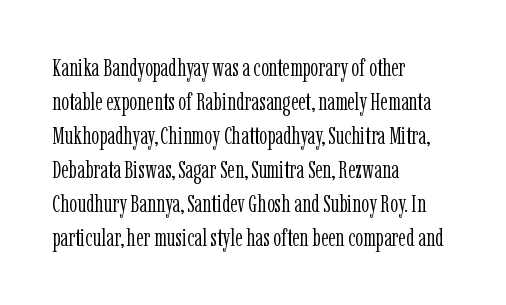
A normal amount of white space separates one row of letters from the next. Honestly, the letter spacing is just normal — you wouldn't notice it. The font's upright variant was chosen for this text. Is this a heavy cut? Hardly; it is regular or lighter. Caption: multi-line text, flush left, ragged right.
